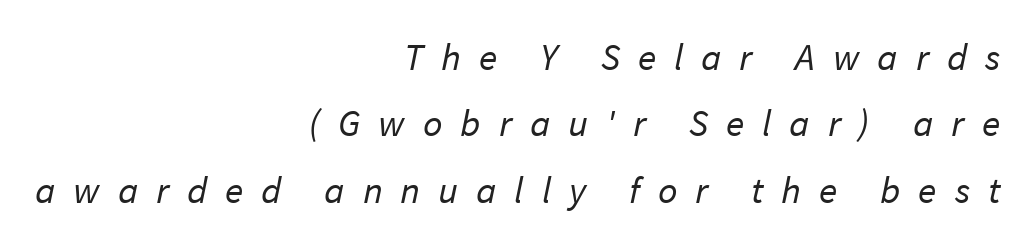
The image shows 38 px regular-weight sans-serif type; set right-aligned, line spacing 1.75x, unusually wide letter spacing (+0.47 em), not underlined; low stroke contrast and a medium x-height.
